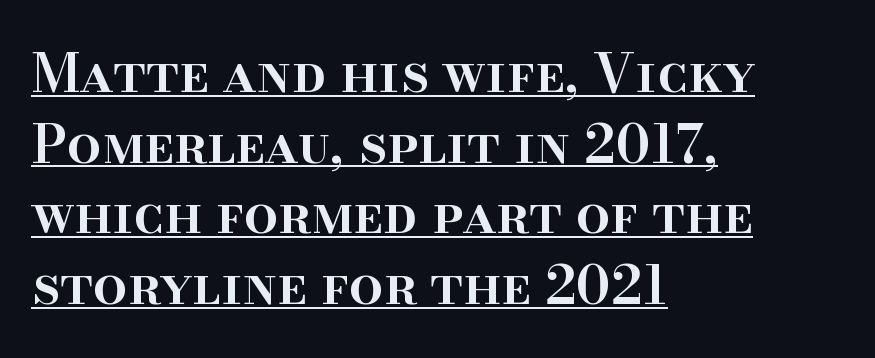
What kind of face is this? One with serifs. Regarding leading, the lines here are spaced in the standard way. Rendered with straight, roman letterforms. Here the designer chose a conventional face with non-uniform glyph widths. If you drew a ruler down the left edge, every line would touch it.
